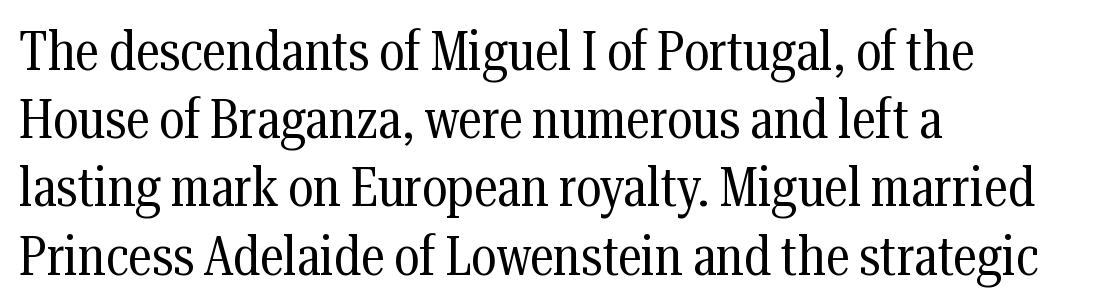
{"serif": "yes", "italic": "no", "bold": "no", "weight": "regular", "width": "condensed", "stroke_contrast": "medium", "x_height": "medium", "monospaced": "no", "underline": "no", "align": "left", "line_spacing_ratio": 1.24, "letter_spacing": "normal", "letter_spacing_em": 0.0, "glyph_px": 55}
